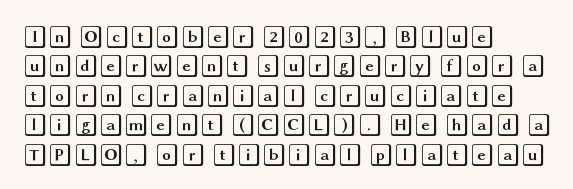
Q: Is the text italic (slanted)? A: No, it is upright.
Q: Is the text underlined? A: No.
Q: How is the paragraph aligned? A: Left-aligned.
Q: Is the spacing between letters normal or unusually wide? A: Normal.
Q: Is the spacing between lines tight, normal or loose? A: Normal.
